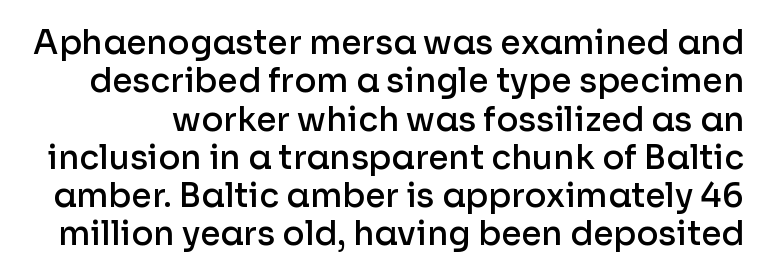
Q: Is the text bold? A: Semi-bold.
Q: Is the text italic (slanted)? A: No, it is upright.
Q: Is the typeface a serif or a sans-serif typeface? A: Sans-serif.
Q: Is the text underlined? A: No.
Q: Is the spacing between letters normal or unusually wide? A: Normal.
Q: Width (condensed, normal, or wide)? A: Normal.
Q: Stroke contrast? A: Low.
Q: x-height? A: Medium.
Q: Monospaced? A: No.
